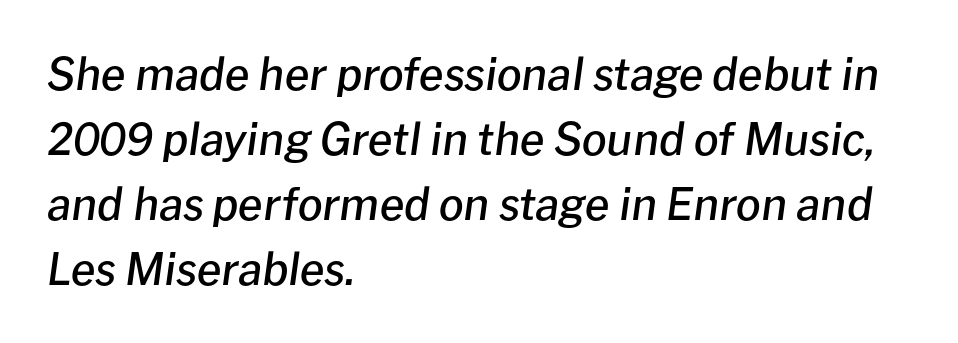
If you drew a line through each stem, it would be angled. The paragraph shown leans on its left margin. Each row of text sits above clean, open space. Note the varied advance widths — an 'i' is clearly narrower than an 'm'. In terms of weight, the rendering is demibold, just under bold. Compared with typical body copy, the letter spacing here is the same.
